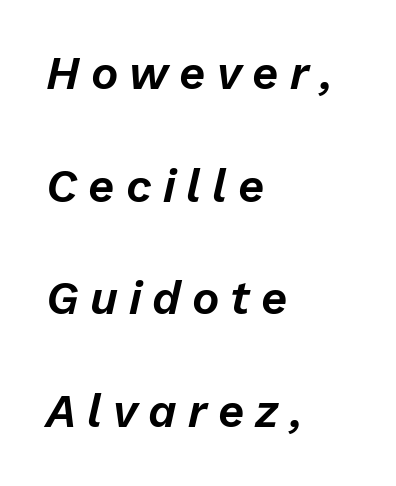
The image shows 46 px text type, italic (leaning right); set left-aligned, loose line spacing (2.45x), unusually wide letter spacing (+0.24 em), not underlined; low stroke contrast and a medium x-height.
